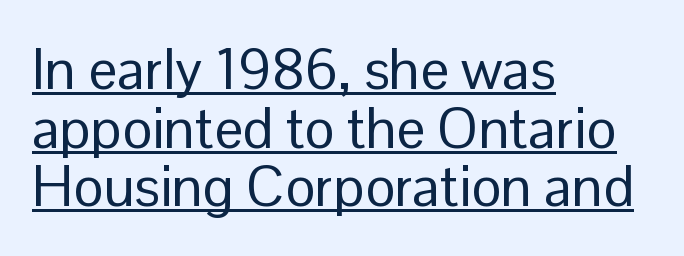
Is this a heavy cut? Hardly; it is regular or lighter. Characters remain perfectly vertical along every line. Serif or sans? Sans — the stroke terminals are bare. Varying glyph widths throughout — classic text-font behaviour.
